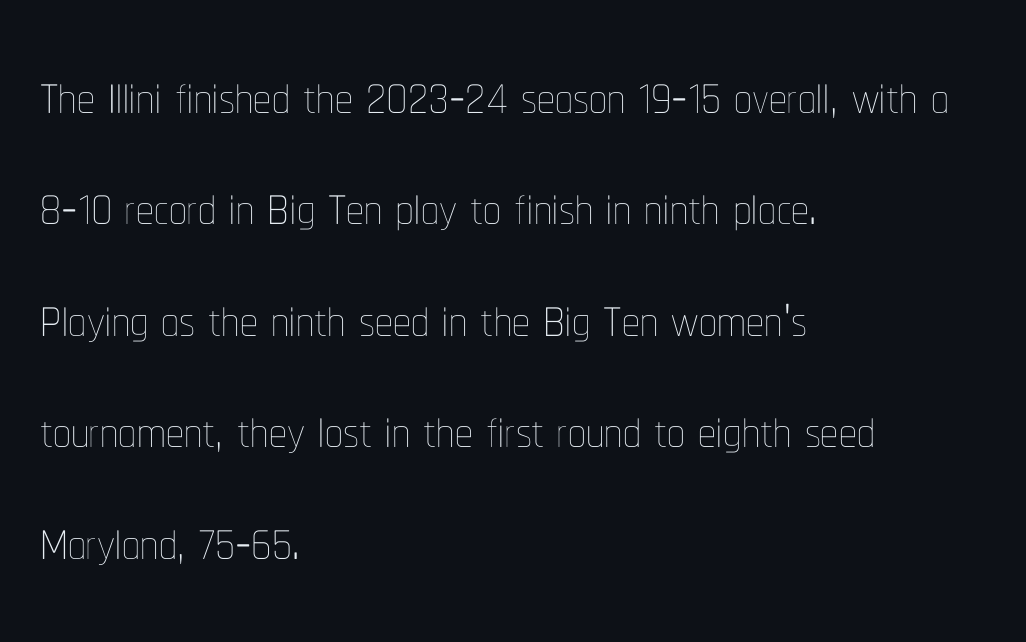
The image shows 71 px thin, condensed type, upright; set left-aligned, normal line spacing (1.57x), normal letter spacing, not underlined; low stroke contrast and a medium x-height.
